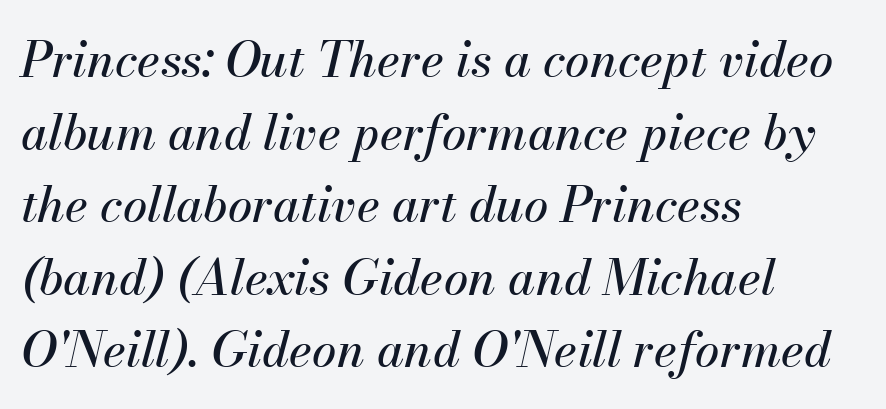
Q: Is the text italic (slanted)? A: Yes, it leans right by about 13 degrees.
Q: Is the text underlined? A: No.
Q: How is the paragraph aligned? A: Left-aligned.
Q: Is the spacing between letters normal or unusually wide? A: Normal.
Q: Is the spacing between lines tight, normal or loose? A: Normal.
Q: Width (condensed, normal, or wide)? A: Normal.
Q: Stroke contrast? A: Medium.
Q: x-height? A: Small.
Q: Monospaced? A: No.
